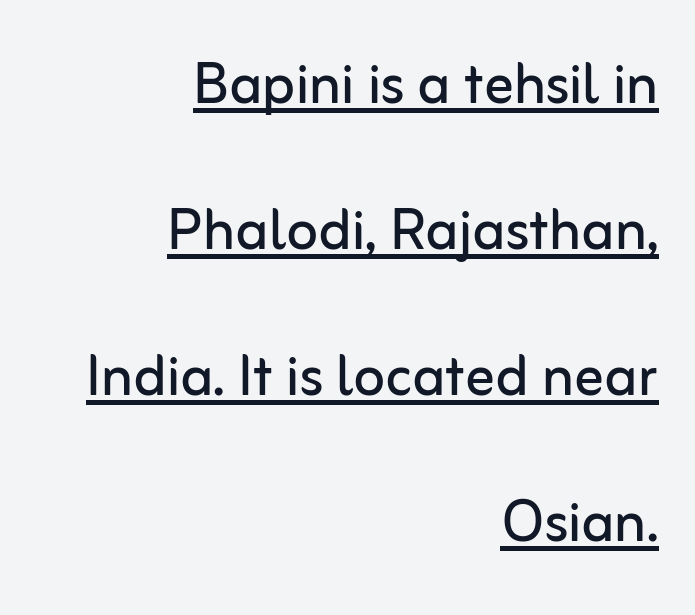
Varying glyph widths throughout — classic text-font behaviour. These characters rest on top of a visible drawn line. Short and long lines alike share a common ending point at right. A sans-serif font was chosen for this passage. This sample uses plain, unmodified letter spacing.
